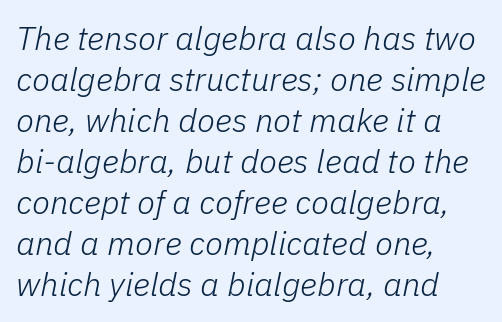
The image shows 33 px light type, italic (leaning right); set left-aligned, line spacing 1.24x, normal letter spacing, not underlined; low stroke contrast and a medium x-height.
